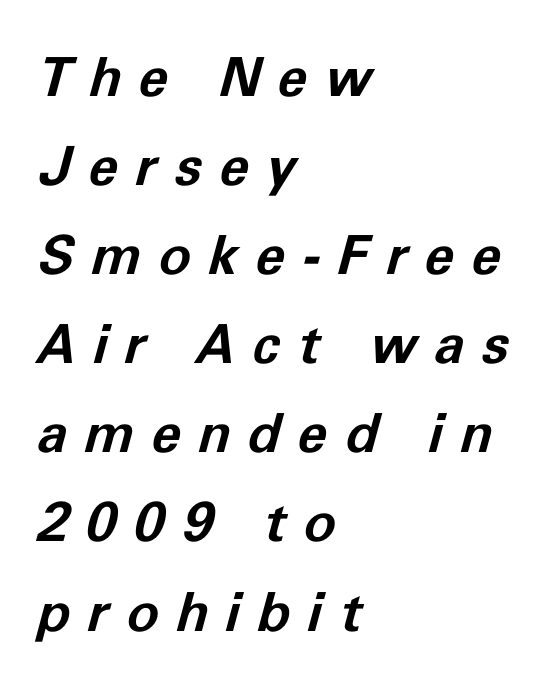
Q: Is the text bold? A: Yes.
Q: Is the text italic (slanted)? A: Yes, it leans right by about 11 degrees.
Q: Is the text underlined? A: No.
Q: How is the paragraph aligned? A: Left-aligned.
Q: Is the spacing between letters normal or unusually wide? A: Unusually wide.
Q: Is the spacing between lines tight, normal or loose? A: Normal.
Q: Width (condensed, normal, or wide)? A: Normal.
Q: Stroke contrast? A: Low.
Q: x-height? A: Medium.
Q: Monospaced? A: No.
